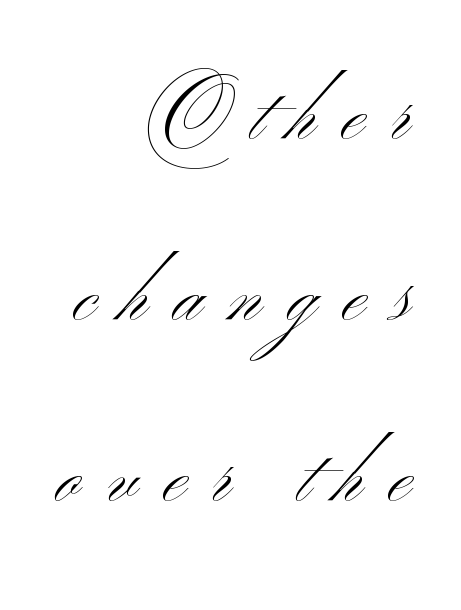
Q: Is the text bold? A: No.
Q: Is the typeface a serif or a sans-serif typeface? A: Sans-serif.
Q: Is the text underlined? A: No.
Q: How is the paragraph aligned? A: Right-aligned.
Q: Is the spacing between letters normal or unusually wide? A: Unusually wide.
Q: Is the spacing between lines tight, normal or loose? A: Loose.
Q: Width (condensed, normal, or wide)? A: Wide.
Q: Stroke contrast? A: Medium.
Q: x-height? A: Small.
Q: Monospaced? A: No.
